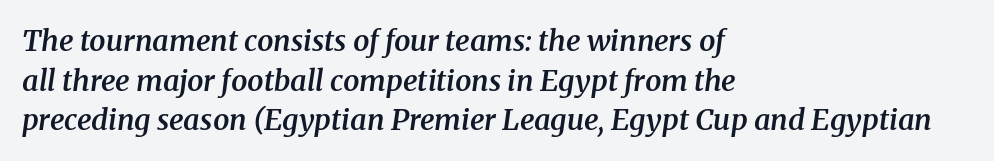
Q: Is the text bold? A: Semi-bold.
Q: Is the text italic (slanted)? A: Yes, it leans right by about 8 degrees.
Q: Is the typeface a serif or a sans-serif typeface? A: Serif.
Q: Is the text underlined? A: No.
Q: How is the paragraph aligned? A: Left-aligned.
Q: Is the spacing between letters normal or unusually wide? A: Normal.
Q: Is the spacing between lines tight, normal or loose? A: Normal.
Q: Width (condensed, normal, or wide)? A: Normal.
Q: Stroke contrast? A: Medium.
Q: x-height? A: Medium.
Q: Monospaced? A: No.
